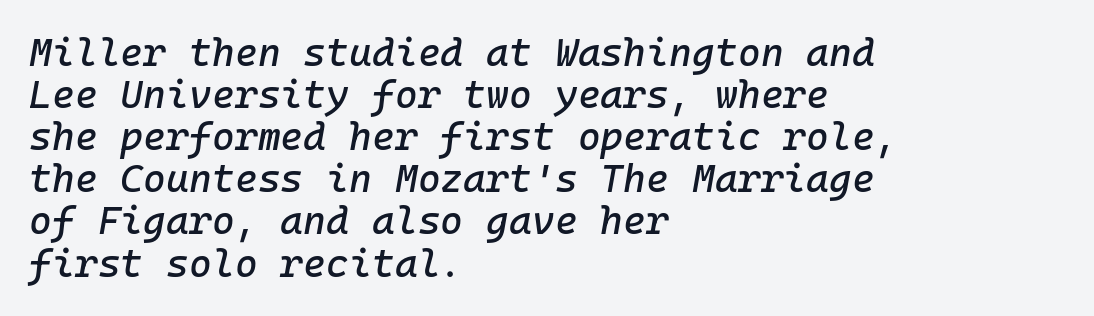
Q: Is the text italic (slanted)? A: Yes, it leans right by about 10 degrees.
Q: Is the text underlined? A: No.
Q: How is the paragraph aligned? A: Left-aligned.
Q: Is the spacing between letters normal or unusually wide? A: Normal.
Q: Is the spacing between lines tight, normal or loose? A: Tight.
Q: Width (condensed, normal, or wide)? A: Normal.
Q: Stroke contrast? A: Low.
Q: x-height? A: Medium.
